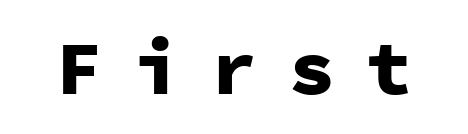
The image shows 76 px heavy sans-serif type, upright, monospaced; set unusually wide letter spacing (+0.42 em), not underlined; low stroke contrast and a medium x-height.
